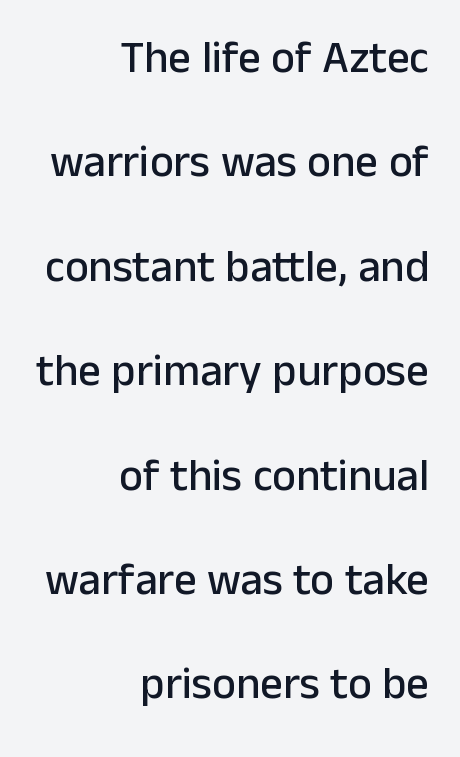
Each letter keeps its own natural width here, so spacing adapts to shape. Glyph-to-glyph distance matches everyday printed text. The passage shown is typeset with a sans-serif family. The typography opts for an upright posture over an oblique one. This sample trades compactness for vertical openness between lines.
